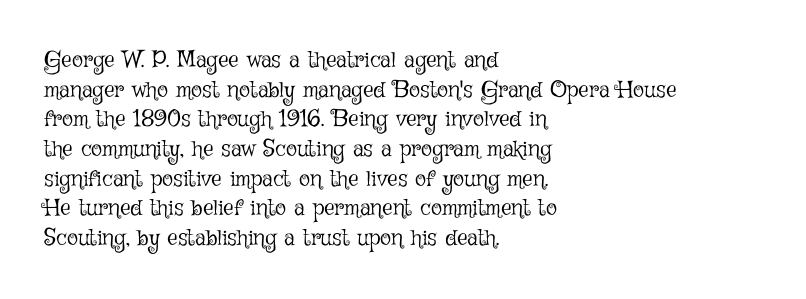
{"italic": "no", "bold": "no", "underline": "no", "align": "left", "line_spacing": "normal", "line_spacing_ratio": 1.29, "letter_spacing": "normal", "letter_spacing_em": 0.0, "glyph_px": 23}
